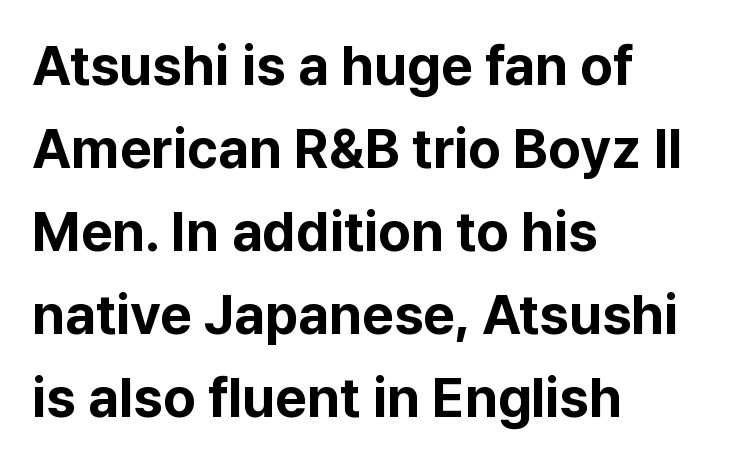
{"serif": "no", "italic": "no", "bold": "yes", "weight": "bold", "width": "normal", "stroke_contrast": "low", "x_height": "medium", "monospaced": "no", "underline": "no", "align": "left", "line_spacing": "normal", "line_spacing_ratio": 1.51, "letter_spacing": "normal", "letter_spacing_em": 0.0, "glyph_px": 55}
